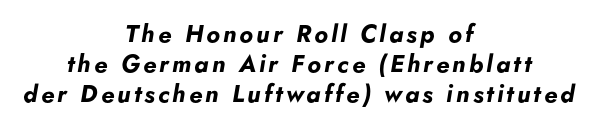
Q: Is the text bold? A: Yes.
Q: Is the text italic (slanted)? A: Yes, it leans right by about 5 degrees.
Q: Is the text underlined? A: No.
Q: How is the paragraph aligned? A: Centered.
Q: Is the spacing between lines tight, normal or loose? A: Normal.
